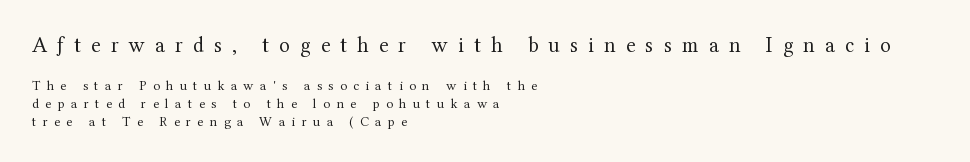
The image shows 22 px text type, upright; set left-aligned, normal line spacing (1.26x), unusually wide letter spacing (+0.46 em), not underlined; the first (top) block is 1.57x larger.
